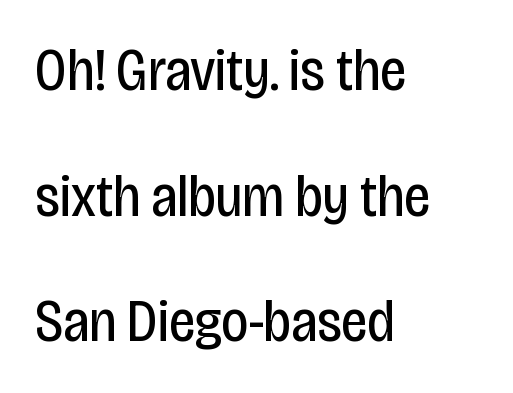
The image shows 59 px regular-weight, condensed sans-serif type, upright; set left-aligned, loose line spacing (2.13x), normal letter spacing, not underlined; low stroke contrast and a large x-height.
